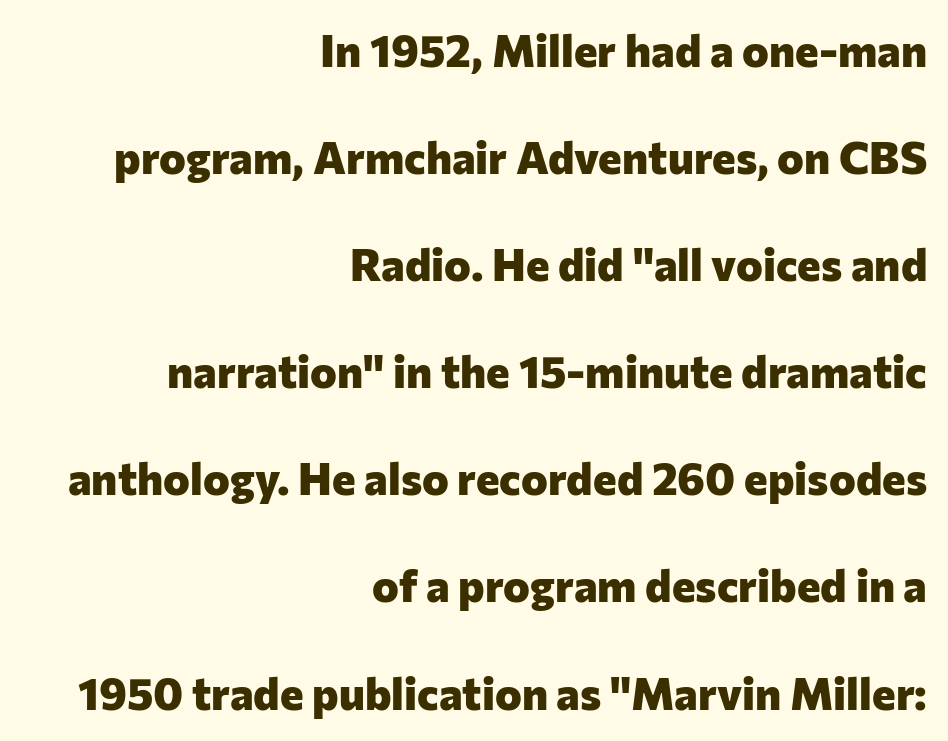
Think of a printed novel: that variable character pitch is what you see here. Line ends are locked; line starts wander. Anything drawn beneath the words? Only blank space. Classification — sans serif. Is there any slant? The stems are plumb. Vertically, the passage feels expansive, rows floating well apart.
